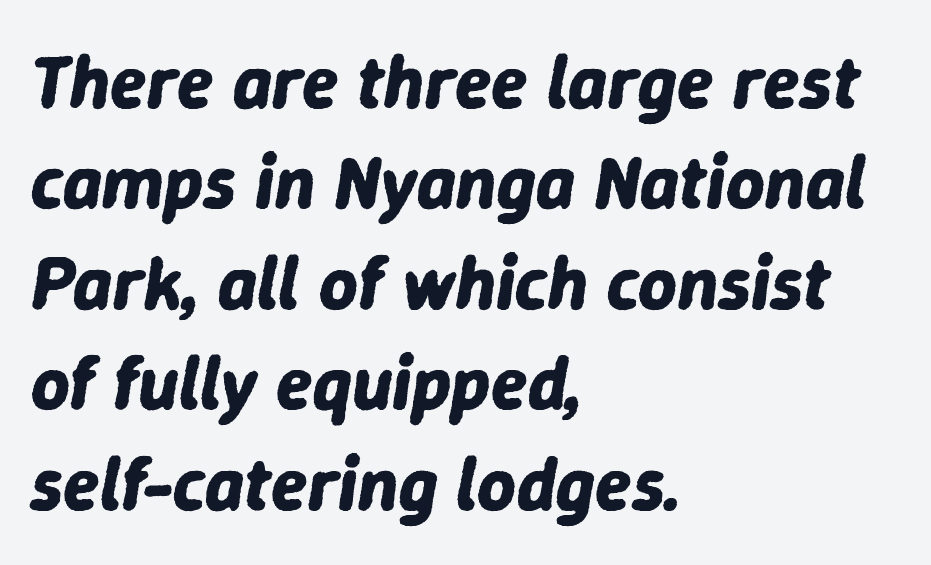
The line texture is even and compact thanks to regular tracking. Thick stems and heavy bowls — unmistakably bold. Do the characters align in a grid? No, the font is proportional. Has an underline been added? It has not.
